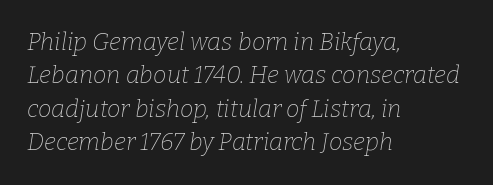
The image shows 24 px text type, italic (leaning right); set left-aligned, normal line spacing (1.39x), normal letter spacing, not underlined.
